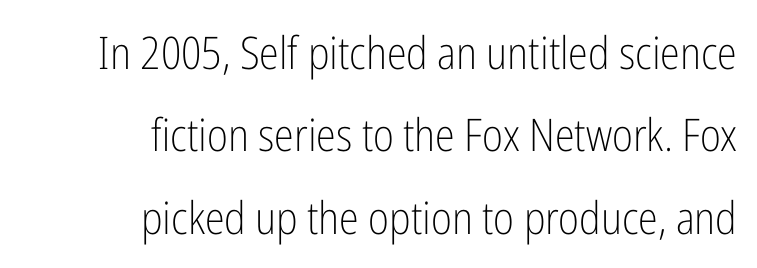
{"serif": "no", "italic": "no", "bold": "no", "weight": "light", "width": "condensed", "stroke_contrast": "low", "x_height": "medium", "monospaced": "no", "underline": "no", "align": "right", "line_spacing_ratio": 1.83, "letter_spacing": "normal", "letter_spacing_em": 0.0, "glyph_px": 45}
